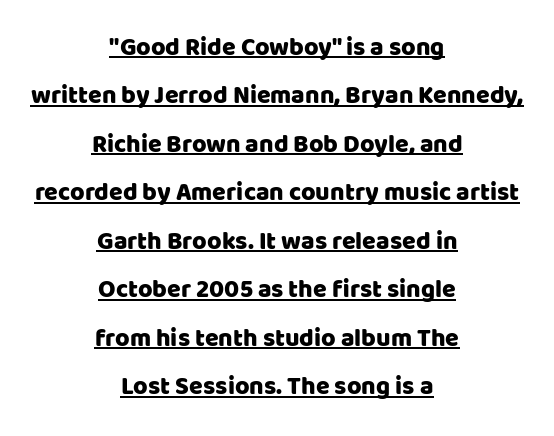
The image shows 25 px text type, upright; set centered, loose line spacing (1.94x), normal letter spacing, underlined.
